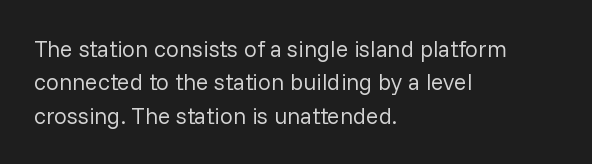
How would I describe the line gaps? Plain and ordinary. Just letters on the line, the space beneath them empty. Alignment: flush left. In terms of posture, this sample is upright.
